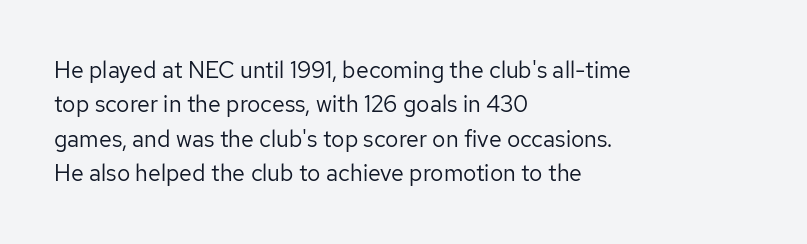
Observe the ordinary spacing: letters are neighbours, not strangers. Only glyphs here, with clear space below each row. Honestly, the row spacing looks completely unremarkable. No letter is thick-stroked: the sample isn't bold.
